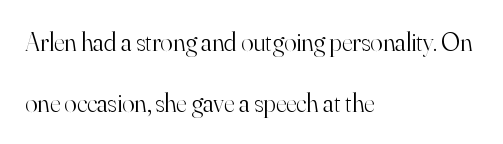
The image shows 26 px text type, upright; set left-aligned, loose line spacing (2.34x), normal letter spacing, not underlined.
